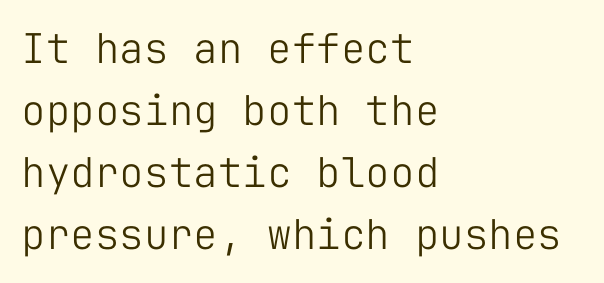
The image shows 41 px light sans-serif type, upright, monospaced; set left-aligned, normal line spacing (1.51x), normal letter spacing, not underlined; low stroke contrast and a medium x-height.
